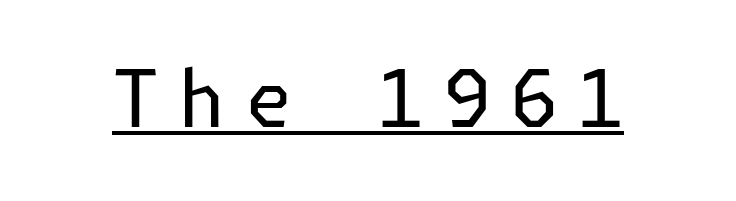
{"serif": "no", "italic": "no", "bold": "no", "weight": "regular", "width": "normal", "stroke_contrast": "low", "x_height": "medium", "underline": "yes", "letter_spacing": "wide", "letter_spacing_em": 0.24, "glyph_px": 79}
